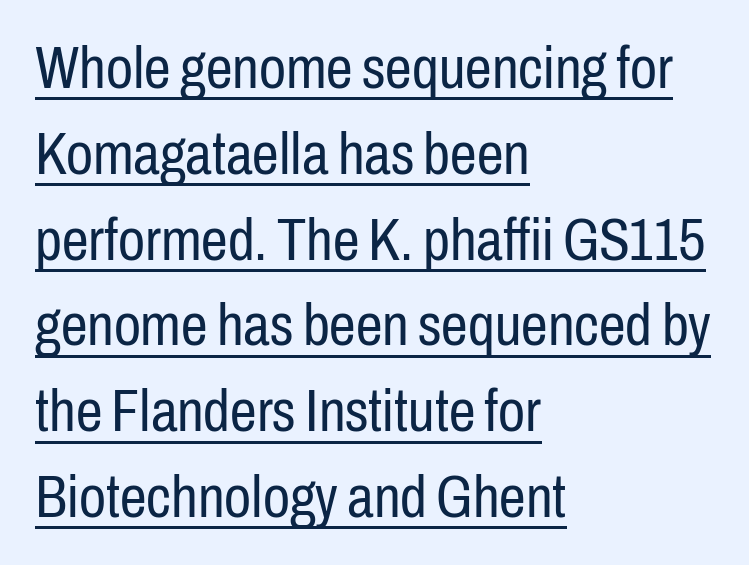
Alignment: flush left. The designer went with a sans here, leaving each stem footless. You could not count columns in this text — the font is proportionally spaced. The sample's only ornament is a line tracing under the words. Italic? Not at all — the glyphs are vertical. Standard letterfit; no display-style spreading of the glyphs.
